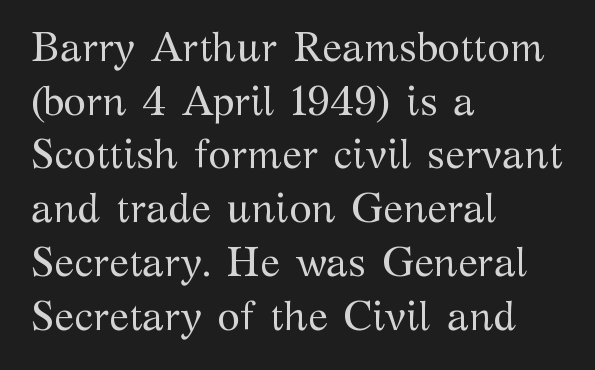
Look at the tracking — it's just the regular setting, nothing added. It's the straight-up-and-down kind of type. Font category for this specimen: serif. A typesetter would call this proportional, since set widths differ per character. These lines stack with their left ends in a neat column.
